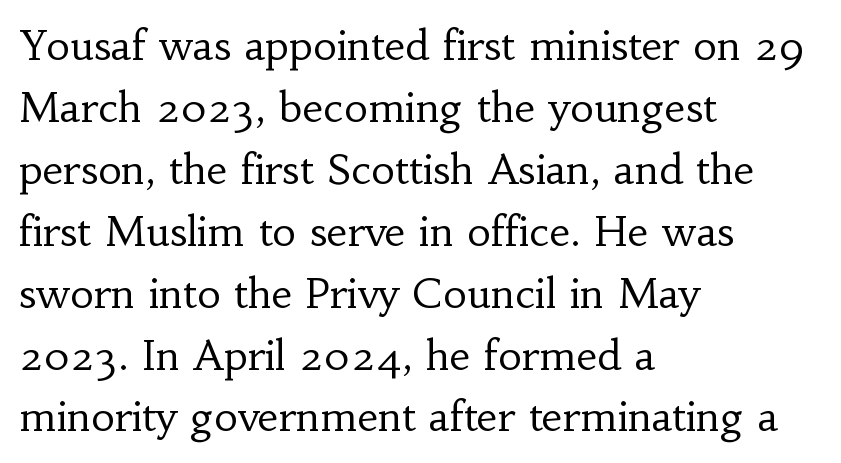
The image shows 41 px regular-weight serif type, upright; set left-aligned, normal line spacing (1.51x), normal letter spacing, not underlined; low stroke contrast and a small x-height.
